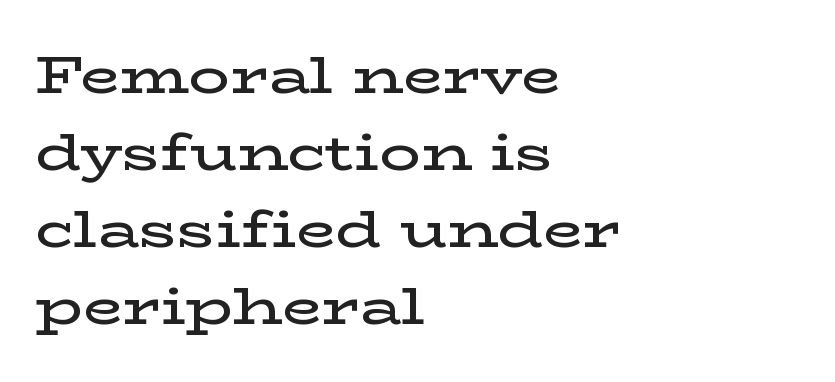
The image shows 51 px semibold, wide serif type, upright; set left-aligned, normal line spacing (1.51x), normal letter spacing, not underlined; low stroke contrast and a medium x-height.
